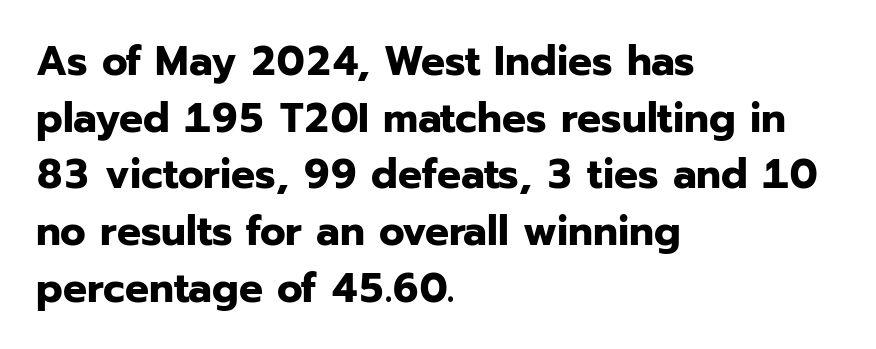
{"serif": "no", "italic": "no", "bold": "yes", "weight": "bold", "width": "normal", "stroke_contrast": "low", "x_height": "medium", "monospaced": "no", "underline": "no", "align": "left", "line_spacing": "normal", "line_spacing_ratio": 1.35, "letter_spacing": "normal", "letter_spacing_em": 0.0, "glyph_px": 42}
